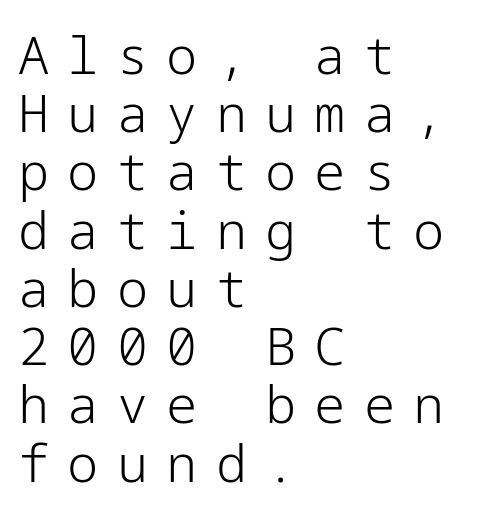
Q: Is the text bold? A: No.
Q: Is the text italic (slanted)? A: No, it is upright.
Q: Is the typeface a serif or a sans-serif typeface? A: Sans-serif.
Q: Is the text underlined? A: No.
Q: How is the paragraph aligned? A: Left-aligned.
Q: Is the spacing between letters normal or unusually wide? A: Unusually wide.
Q: Is the spacing between lines tight, normal or loose? A: Tight.
Q: Width (condensed, normal, or wide)? A: Normal.
Q: Stroke contrast? A: Low.
Q: x-height? A: Medium.
